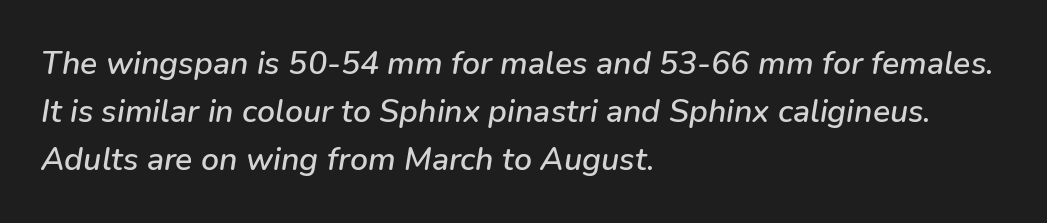
The image shows 32 px text type, italic (leaning right); set left-aligned, normal line spacing (1.5x), normal letter spacing, not underlined; low stroke contrast and a medium x-height.
